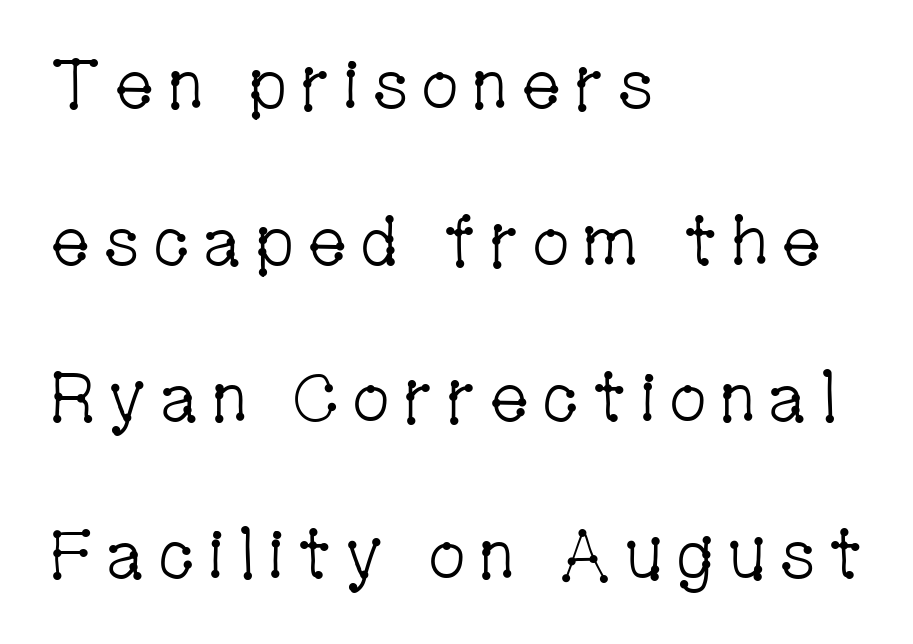
Q: Is the text bold? A: No.
Q: Is the text italic (slanted)? A: No, it is upright.
Q: Is the typeface a serif or a sans-serif typeface? A: Serif.
Q: Is the text underlined? A: No.
Q: How is the paragraph aligned? A: Left-aligned.
Q: Is the spacing between lines tight, normal or loose? A: Loose.
Q: Width (condensed, normal, or wide)? A: Condensed.
Q: Stroke contrast? A: Low.
Q: x-height? A: Medium.
Q: Monospaced? A: No.
